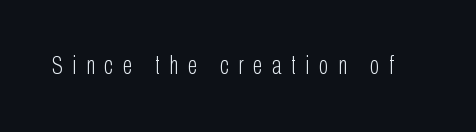
Q: Is the text bold? A: No.
Q: Is the text italic (slanted)? A: No, it is upright.
Q: Is the text underlined? A: No.
Q: Is the spacing between letters normal or unusually wide? A: Unusually wide.
